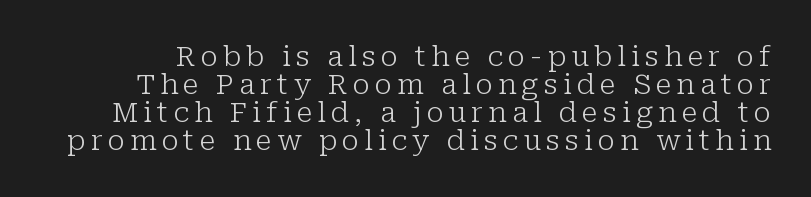
The image shows 28 px light serif type, upright; set tight line spacing (1.0x), not underlined; low stroke contrast and a medium x-height.
